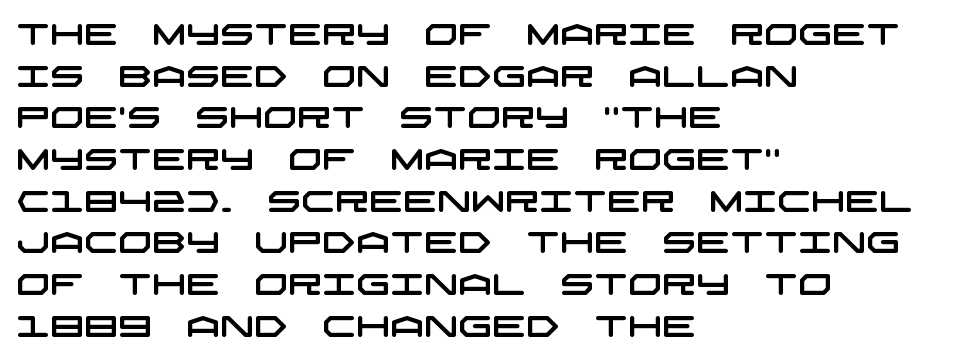
The image shows 30 px wide sans-serif type; set left-aligned, normal line spacing (1.39x), normal letter spacing, not underlined; low stroke contrast and a large x-height.
